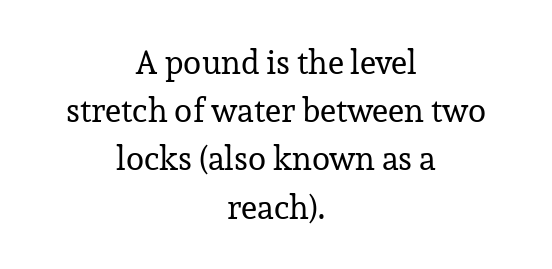
The image shows 33 px regular-weight serif type, upright; set centered, normal line spacing (1.46x), normal letter spacing, not underlined; low stroke contrast and a medium x-height.
